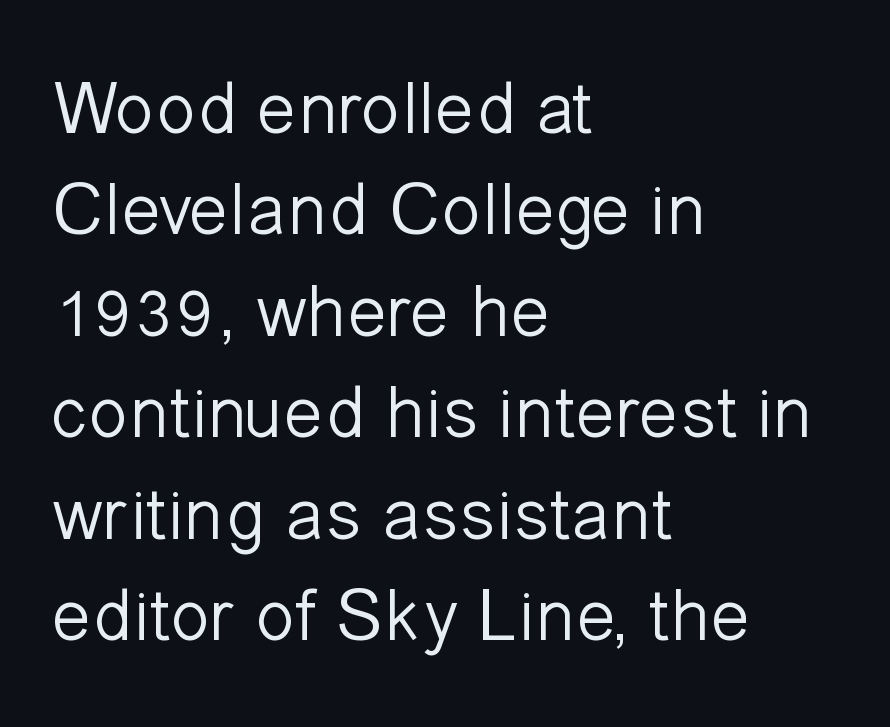
{"serif": "no", "italic": "no", "bold": "no", "weight": "light", "width": "normal", "stroke_contrast": "low", "x_height": "medium", "monospaced": "no", "underline": "no", "align": "left", "line_spacing": "normal", "line_spacing_ratio": 1.37, "letter_spacing": "normal", "letter_spacing_em": 0.0, "glyph_px": 74}
